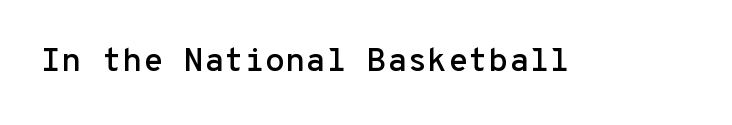
{"serif": "no", "italic": "no", "width": "normal", "stroke_contrast": "low", "x_height": "medium", "monospaced": "yes", "underline": "no", "letter_spacing": "normal", "letter_spacing_em": 0.0, "glyph_px": 33}
